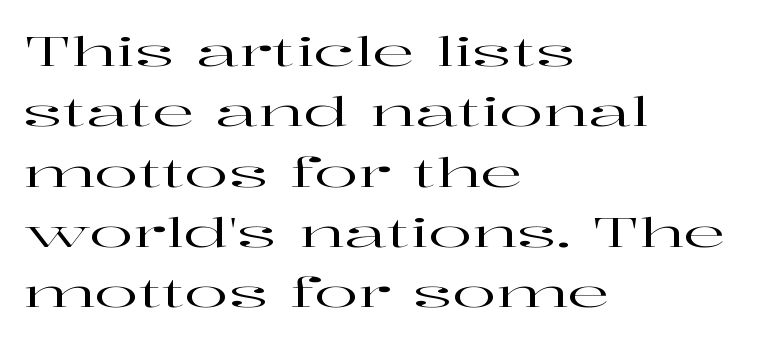
Q: Is the text italic (slanted)? A: No, it is upright.
Q: Is the typeface a serif or a sans-serif typeface? A: Serif.
Q: Is the text underlined? A: No.
Q: How is the paragraph aligned? A: Left-aligned.
Q: Is the spacing between letters normal or unusually wide? A: Normal.
Q: Is the spacing between lines tight, normal or loose? A: Normal.
Q: Width (condensed, normal, or wide)? A: Wide.
Q: Stroke contrast? A: High.
Q: x-height? A: Medium.
Q: Monospaced? A: No.
